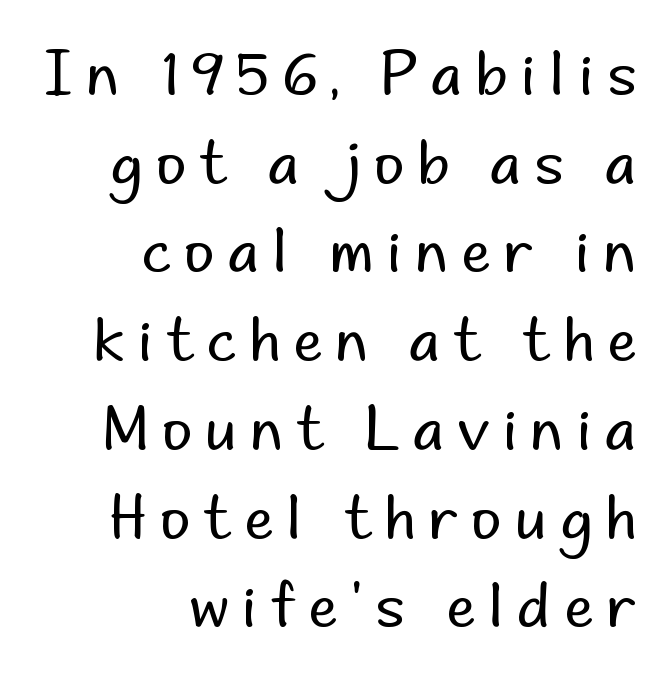
The image shows 58 px regular-weight sans-serif type, upright; set right-aligned, normal line spacing (1.53x), unusually wide letter spacing (+0.24 em), not underlined; low stroke contrast and a small x-height.
